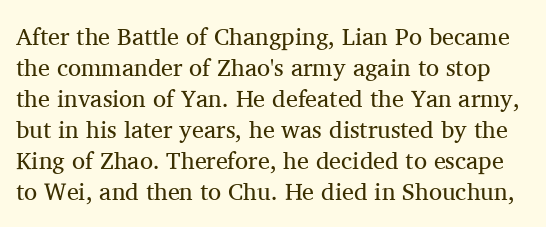
Q: Is the text bold? A: No.
Q: Is the text italic (slanted)? A: No, it is upright.
Q: Is the text underlined? A: No.
Q: Is the spacing between letters normal or unusually wide? A: Normal.
Q: Is the spacing between lines tight, normal or loose? A: Normal.
